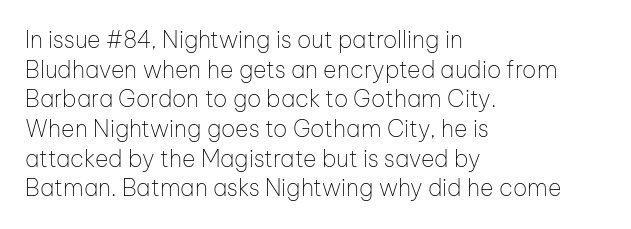
{"italic": "no", "bold": "no", "underline": "no", "align": "left", "line_spacing": "normal", "line_spacing_ratio": 1.29, "letter_spacing": "normal", "letter_spacing_em": 0.0, "glyph_px": 23}
